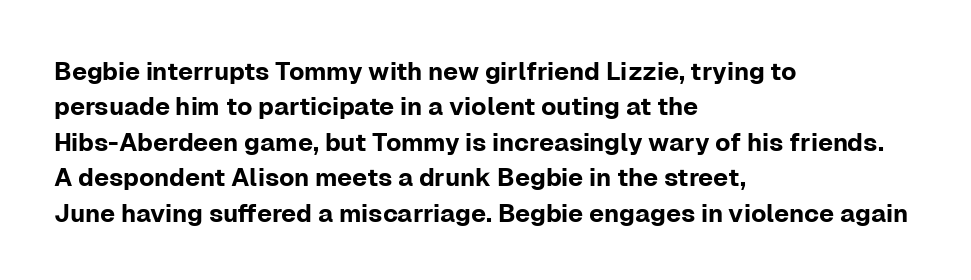
Q: Is the text italic (slanted)? A: No, it is upright.
Q: Is the text underlined? A: No.
Q: How is the paragraph aligned? A: Left-aligned.
Q: Is the spacing between letters normal or unusually wide? A: Normal.
Q: Is the spacing between lines tight, normal or loose? A: Normal.
